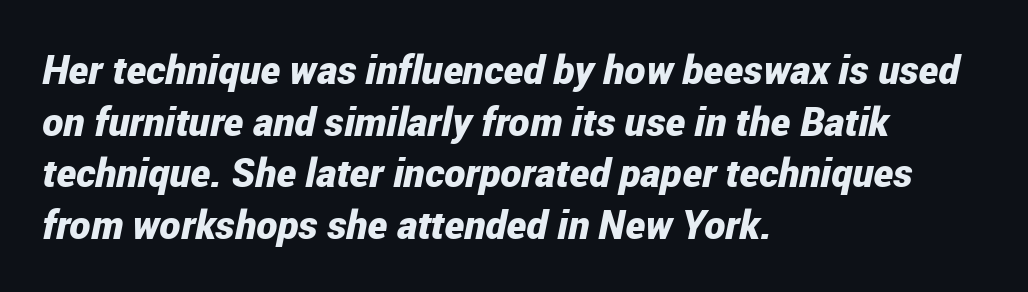
{"italic": "yes", "lean": "right", "slant_degrees": 12, "bold": "yes", "weight": "bold", "width": "condensed", "stroke_contrast": "low", "x_height": "medium", "monospaced": "no", "underline": "no", "align": "left", "line_spacing": "normal", "line_spacing_ratio": 1.29, "letter_spacing": "normal", "letter_spacing_em": 0.0, "glyph_px": 40}
